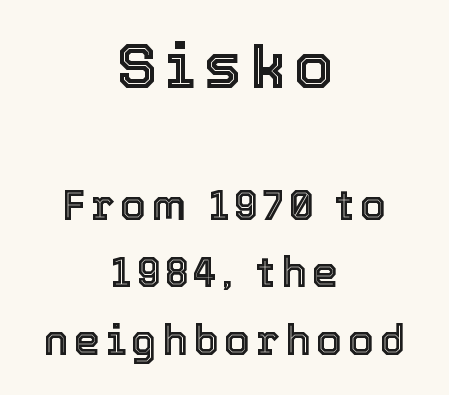
{"italic": "no", "width": "normal", "x_height": "medium", "monospaced": "no", "underline": "no", "align": "center", "line_spacing": "normal", "line_spacing_ratio": 1.6, "larger_block": "first", "size_ratio": 1.5, "glyph_px": 63}
